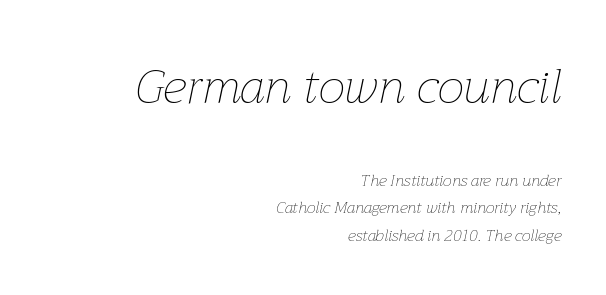
The image shows 48 px thin type, italic (leaning right); set right-aligned, line spacing 1.72x, normal letter spacing, not underlined; the first (top) block is 3.0x larger; low stroke contrast and a medium x-height.
